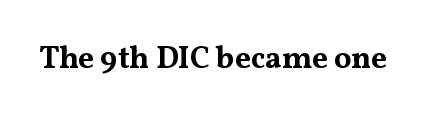
Rule under the text: the space is simply empty. You can tell it's not italic because the verticals are truly vertical. Plenty of ink on the page — the face is bold. Letterform terminals end in serifs throughout the passage. Note the varied advance widths — an 'i' is clearly narrower than an 'm'. The type is set solid horizontally, with unmodified tracking.
